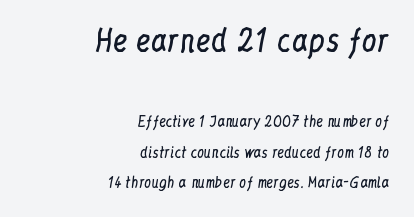
Q: Is the text bold? A: No.
Q: Is the text italic (slanted)? A: Yes.
Q: Is the typeface a serif or a sans-serif typeface? A: Serif.
Q: Is the text underlined? A: No.
Q: How is the paragraph aligned? A: Right-aligned.
Q: Is the spacing between letters normal or unusually wide? A: Normal.
Q: Is the spacing between lines tight, normal or loose? A: Loose.
Q: Which block of text is set in a larger size, the first (top) or the second (bottom)? A: The first (top) one.
Q: Width (condensed, normal, or wide)? A: Condensed.
Q: Stroke contrast? A: Low.
Q: x-height? A: Medium.
Q: Monospaced? A: No.
